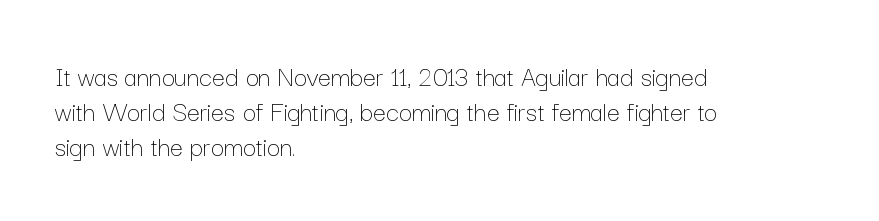
Q: Is the text bold? A: No.
Q: Is the text italic (slanted)? A: No, it is upright.
Q: Is the text underlined? A: No.
Q: How is the paragraph aligned? A: Left-aligned.
Q: Is the spacing between letters normal or unusually wide? A: Normal.
Q: Width (condensed, normal, or wide)? A: Normal.
Q: Stroke contrast? A: Low.
Q: x-height? A: Medium.
Q: Monospaced? A: No.
